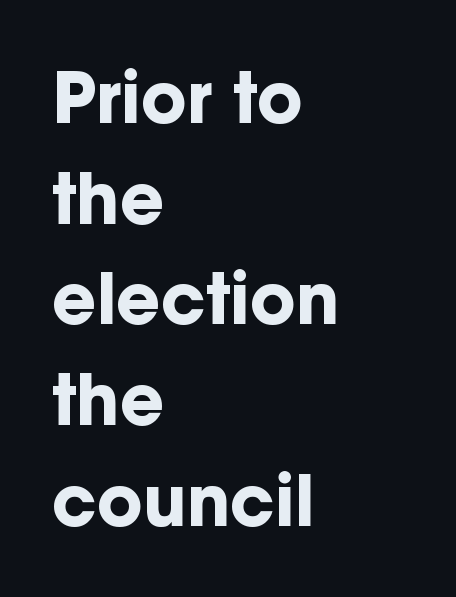
{"serif": "no", "italic": "no", "bold": "yes", "weight": "bold", "width": "normal", "stroke_contrast": "low", "x_height": "medium", "monospaced": "no", "underline": "no", "align": "left", "line_spacing": "normal", "line_spacing_ratio": 1.46, "letter_spacing": "normal", "letter_spacing_em": 0.0, "glyph_px": 69}
